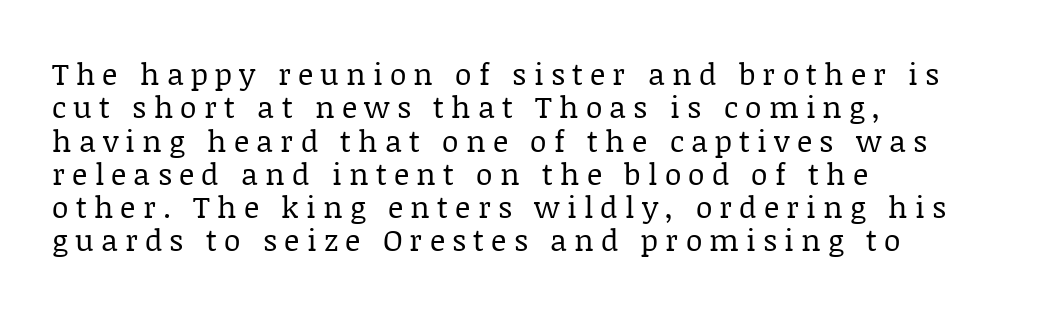
{"serif": "yes", "italic": "no", "bold": "no", "weight": "regular", "width": "normal", "stroke_contrast": "low", "x_height": "large", "monospaced": "no", "underline": "no", "align": "left", "line_spacing": "tight", "line_spacing_ratio": 1.11, "letter_spacing": "wide", "letter_spacing_em": 0.24, "glyph_px": 30}
